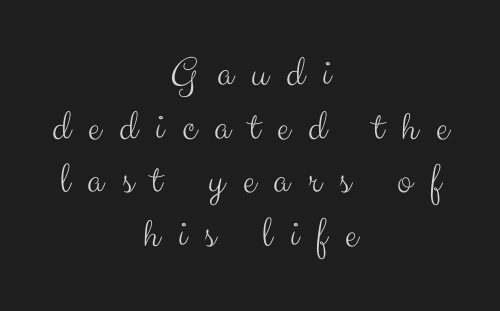
Stroke mass is kept to a normal reading level or below. The paragraph shown floats in the horizontal middle. What kind of face is this? One without serifs — a sans. What stands out about the letter spacing? Its width — letters are far apart. This rendering features lettering with no underline.
